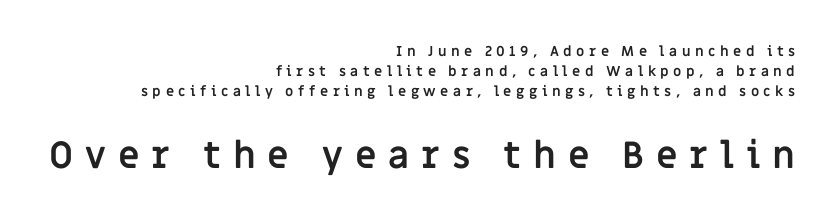
The typesetting leans heavy: a genuine bold. Does the lettering tilt? It doesn't — this is upright. The ragged edge is on the left, which tells us the setting is flush right. The tracking jumps out immediately: characters are airy and widely separated. Lines of text with bare space underneath.
